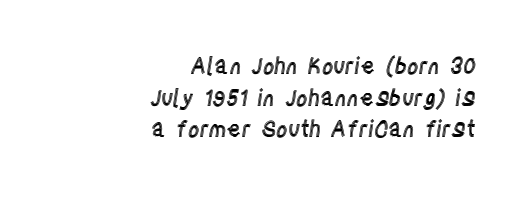
Q: Is the text italic (slanted)? A: Yes.
Q: Is the text underlined? A: No.
Q: How is the paragraph aligned? A: Right-aligned.
Q: Is the spacing between letters normal or unusually wide? A: Normal.
Q: Is the spacing between lines tight, normal or loose? A: Normal.
